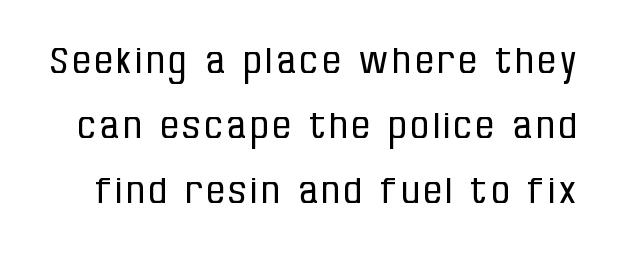
The type sits square on the baseline with zero lean. What kind of face is this? One without serifs — a sans. The space directly below the letters is spotless. Is this a fixed-width face? No — the glyphs have proportional, varying widths. Is the stroke heavy? The answer is a plain regular-or-lighter.
